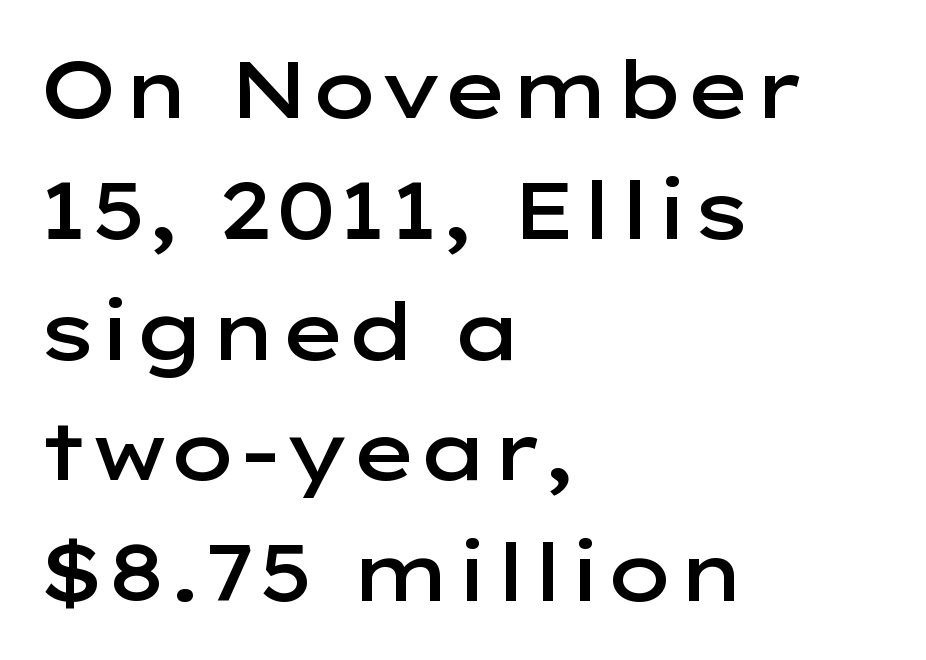
Q: Is the text bold? A: Semi-bold.
Q: Is the text italic (slanted)? A: No, it is upright.
Q: Is the typeface a serif or a sans-serif typeface? A: Sans-serif.
Q: Is the text underlined? A: No.
Q: How is the paragraph aligned? A: Left-aligned.
Q: Is the spacing between letters normal or unusually wide? A: Normal.
Q: Is the spacing between lines tight, normal or loose? A: Normal.
Q: Width (condensed, normal, or wide)? A: Wide.
Q: Stroke contrast? A: Low.
Q: x-height? A: Medium.
Q: Monospaced? A: No.
